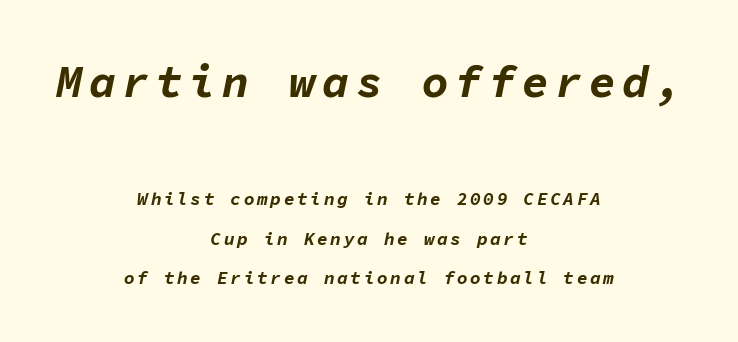
The image shows 45 px bold type, italic (leaning right), monospaced; set centered, loose line spacing (2.2x), not underlined; the first (top) block is 2.5x larger; low stroke contrast and a medium x-height.
